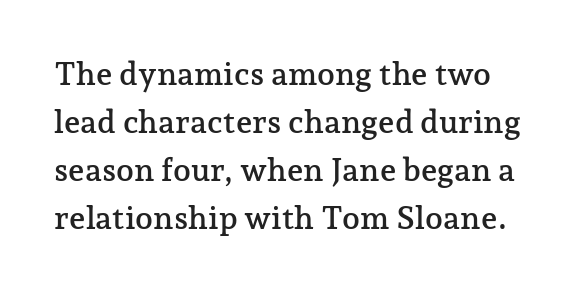
Q: Is the text italic (slanted)? A: No, it is upright.
Q: Is the typeface a serif or a sans-serif typeface? A: Serif.
Q: Is the text underlined? A: No.
Q: Is the spacing between letters normal or unusually wide? A: Normal.
Q: Is the spacing between lines tight, normal or loose? A: Normal.
Q: Width (condensed, normal, or wide)? A: Normal.
Q: Stroke contrast? A: Low.
Q: x-height? A: Medium.
Q: Monospaced? A: No.
